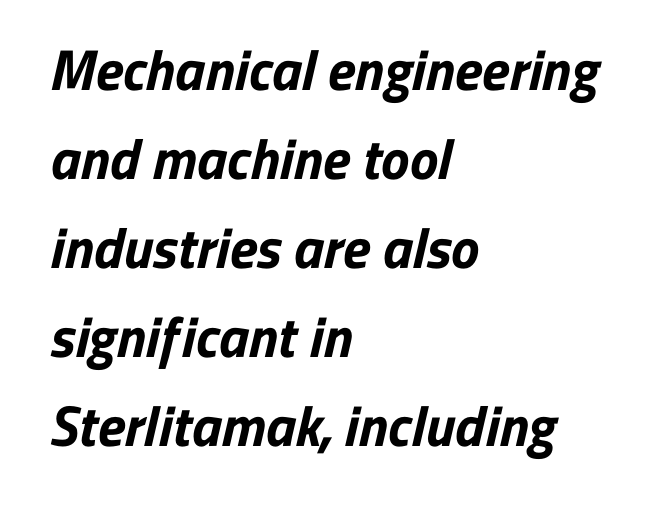
The image shows 57 px bold sans-serif type; set left-aligned, normal line spacing (1.56x), normal letter spacing, not underlined; low stroke contrast and a medium x-height.
